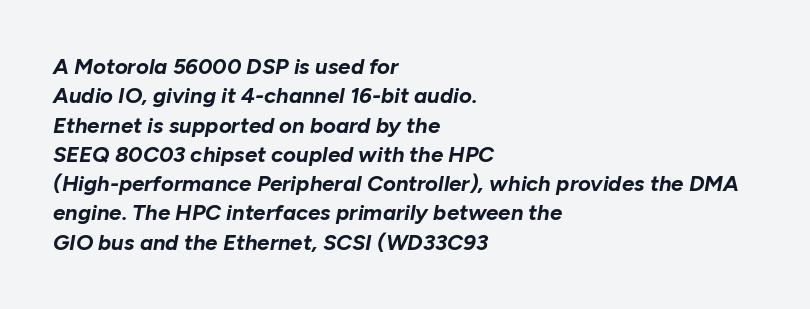
{"italic": "yes", "lean": "right", "slant_degrees": 10, "bold": "yes", "underline": "no", "align": "left", "line_spacing": "normal", "line_spacing_ratio": 1.33, "letter_spacing": "normal", "letter_spacing_em": 0.0, "glyph_px": 22}
